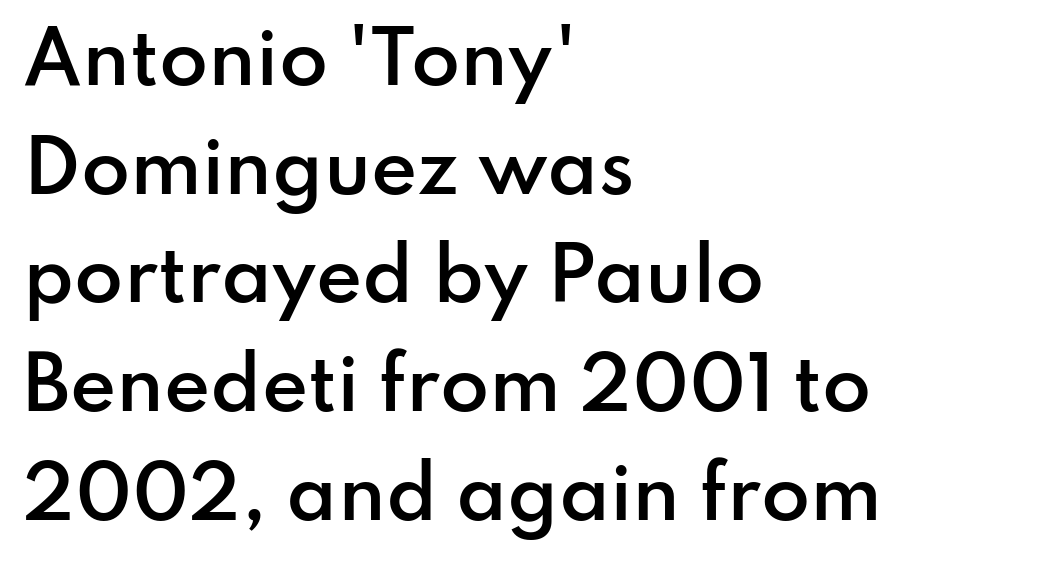
{"serif": "no", "italic": "no", "bold": "semi", "weight": "semibold", "width": "normal", "stroke_contrast": "low", "x_height": "small", "monospaced": "no", "underline": "no", "align": "left", "line_spacing": "normal", "line_spacing_ratio": 1.53, "letter_spacing": "normal", "letter_spacing_em": 0.0, "glyph_px": 71}
